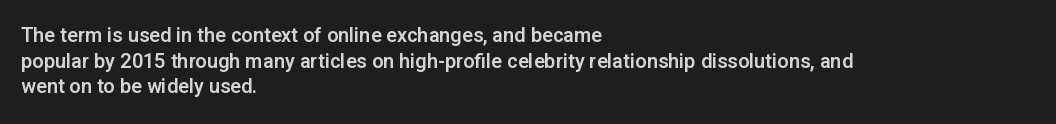
{"italic": "no", "underline": "no", "align": "left", "line_spacing": "normal", "line_spacing_ratio": 1.28, "letter_spacing": "normal", "letter_spacing_em": 0.0, "glyph_px": 20}
